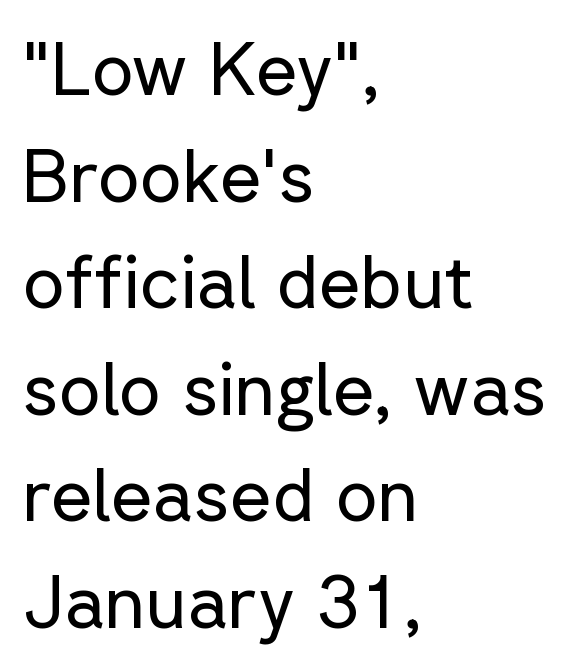
{"serif": "no", "italic": "no", "bold": "no", "weight": "regular", "width": "normal", "stroke_contrast": "low", "x_height": "medium", "monospaced": "no", "underline": "no", "align": "left", "line_spacing": "normal", "line_spacing_ratio": 1.46, "letter_spacing": "normal", "letter_spacing_em": 0.0, "glyph_px": 73}
